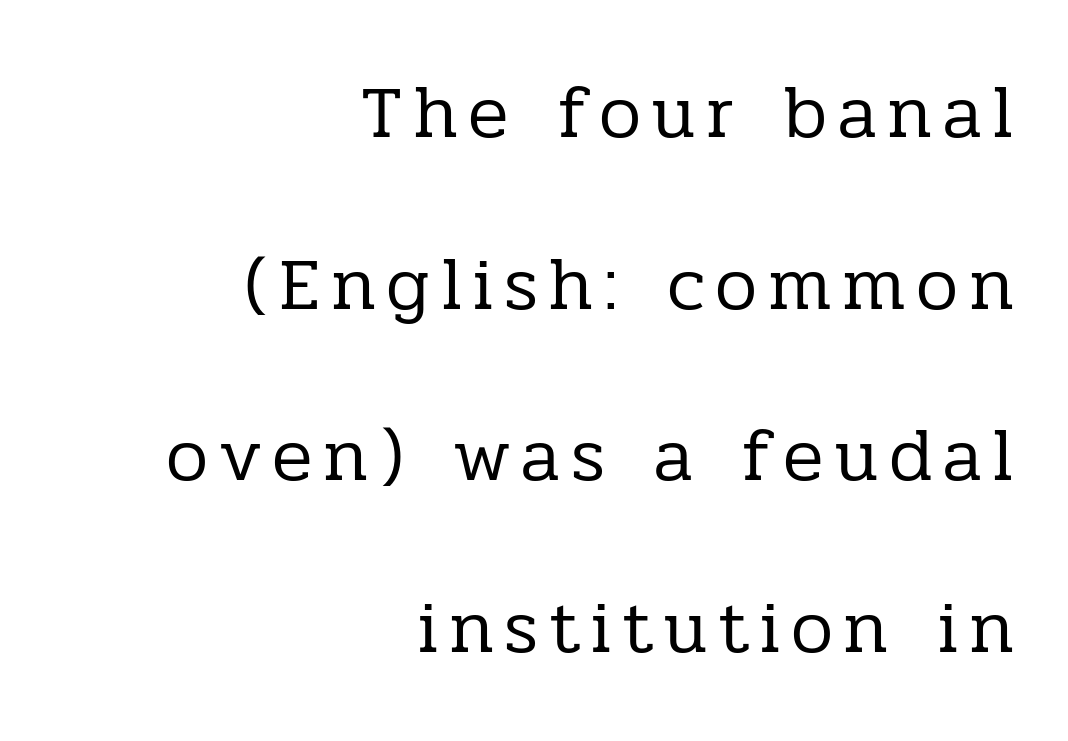
Q: Is the text bold? A: No.
Q: Is the text italic (slanted)? A: No, it is upright.
Q: Is the typeface a serif or a sans-serif typeface? A: Serif.
Q: Is the text underlined? A: No.
Q: How is the paragraph aligned? A: Right-aligned.
Q: Is the spacing between lines tight, normal or loose? A: Loose.
Q: Width (condensed, normal, or wide)? A: Normal.
Q: Stroke contrast? A: Low.
Q: x-height? A: Medium.
Q: Monospaced? A: No.
